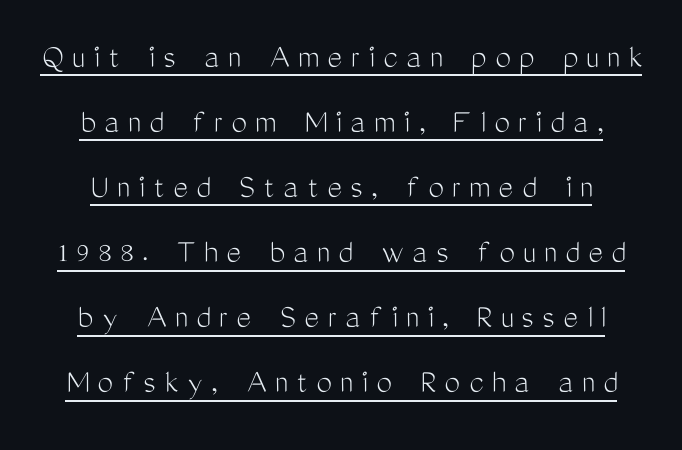
The passage shown is typed in a proportional face where columns would drift. Tracking value appears strongly positive — letters spread wide. This sample uses an upright cut, with every glyph sitting square on the baseline. Does the type have serifs? No, each stem ends abruptly. Ink coverage per letter is moderate at most. The string is rendered with underlining switched on.
